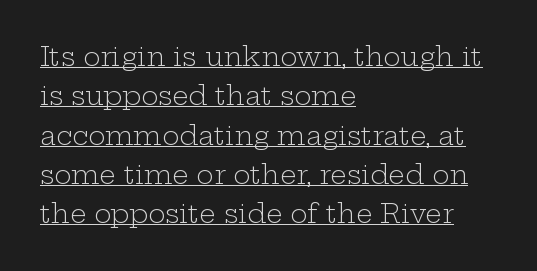
Q: Is the text bold? A: No.
Q: Is the text italic (slanted)? A: No, it is upright.
Q: Is the text underlined? A: Yes.
Q: How is the paragraph aligned? A: Left-aligned.
Q: Is the spacing between letters normal or unusually wide? A: Normal.
Q: Is the spacing between lines tight, normal or loose? A: Normal.
